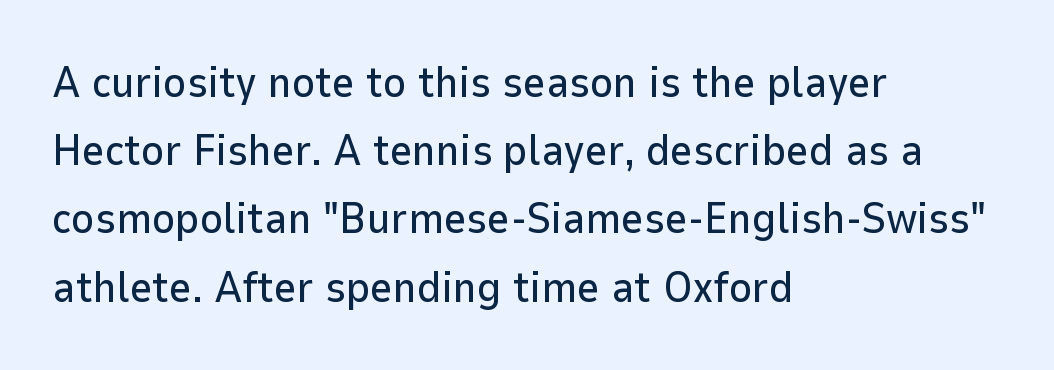
Q: Is the text italic (slanted)? A: No, it is upright.
Q: Is the typeface a serif or a sans-serif typeface? A: Sans-serif.
Q: Is the text underlined? A: No.
Q: How is the paragraph aligned? A: Left-aligned.
Q: Is the spacing between letters normal or unusually wide? A: Normal.
Q: Is the spacing between lines tight, normal or loose? A: Normal.
Q: Width (condensed, normal, or wide)? A: Normal.
Q: Stroke contrast? A: Low.
Q: x-height? A: Medium.
Q: Monospaced? A: No.
